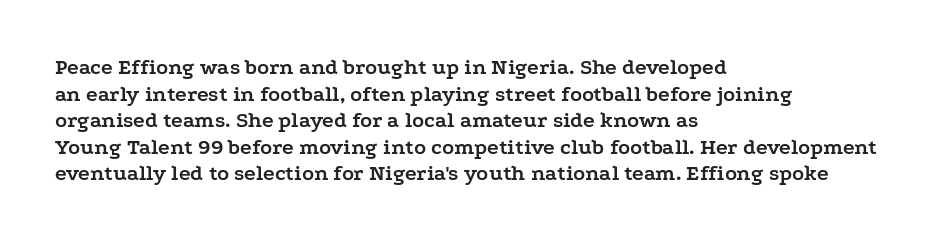
Q: Is the text bold? A: Yes.
Q: Is the text italic (slanted)? A: No, it is upright.
Q: Is the text underlined? A: No.
Q: How is the paragraph aligned? A: Left-aligned.
Q: Is the spacing between letters normal or unusually wide? A: Normal.
